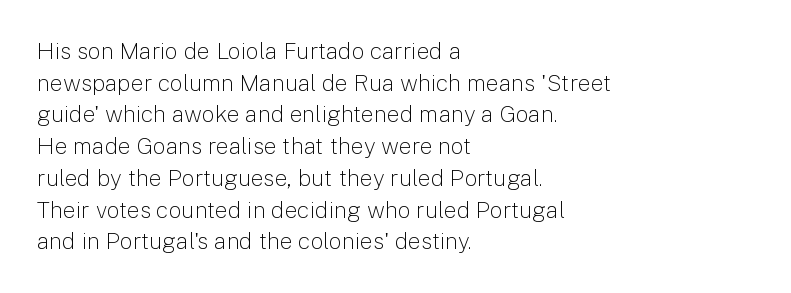
The image shows 23 px text type, upright; set left-aligned, normal line spacing (1.38x), normal letter spacing, not underlined.
